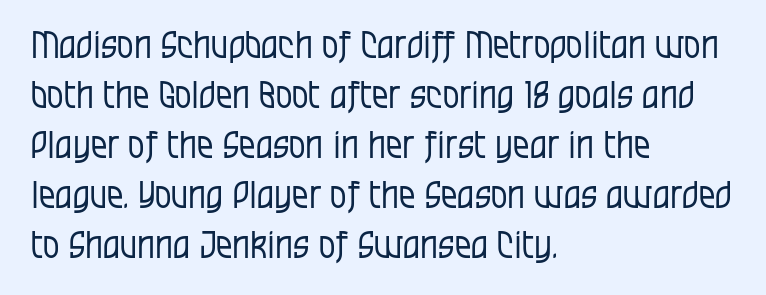
Default kerning and tracking; the words read as compact shapes. Descenders are the only things crossing below the line. Italic? Not at all — the glyphs are vertical. This sample has the flowing, uneven cadence of proportional lettering. Unlike a traditional serif, this face leaves its strokes unadorned.
